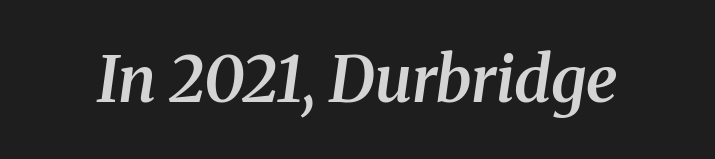
{"serif": "yes", "italic": "yes", "lean": "right", "slant_degrees": 8, "bold": "semi", "weight": "semibold", "width": "normal", "stroke_contrast": "medium", "x_height": "medium", "monospaced": "no", "underline": "no", "letter_spacing": "normal", "letter_spacing_em": 0.0, "glyph_px": 64}
